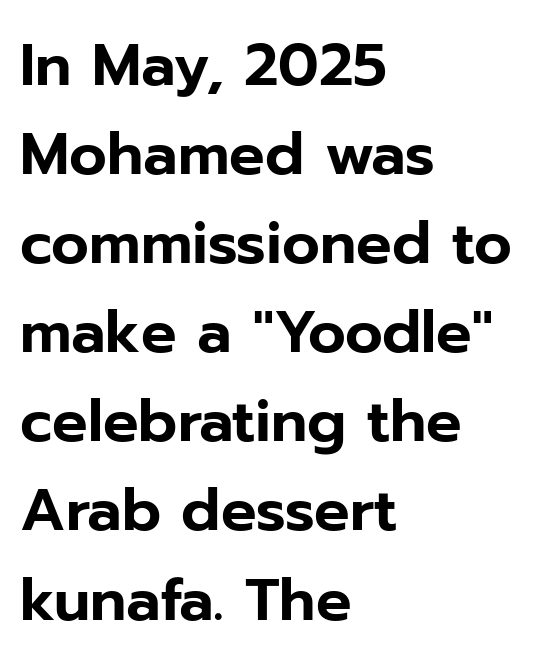
Q: Is the text italic (slanted)? A: No, it is upright.
Q: Is the typeface a serif or a sans-serif typeface? A: Sans-serif.
Q: Is the text underlined? A: No.
Q: How is the paragraph aligned? A: Left-aligned.
Q: Is the spacing between letters normal or unusually wide? A: Normal.
Q: Is the spacing between lines tight, normal or loose? A: Normal.
Q: Width (condensed, normal, or wide)? A: Normal.
Q: Stroke contrast? A: Low.
Q: x-height? A: Medium.
Q: Monospaced? A: No.
